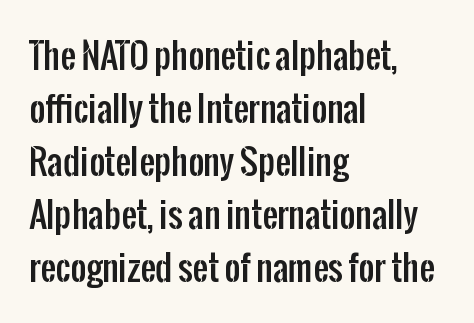
{"serif": "no", "italic": "no", "width": "condensed", "stroke_contrast": "low", "x_height": "medium", "monospaced": "no", "underline": "no", "align": "left", "line_spacing": "normal", "line_spacing_ratio": 1.56, "letter_spacing": "normal", "letter_spacing_em": 0.0, "glyph_px": 34}
